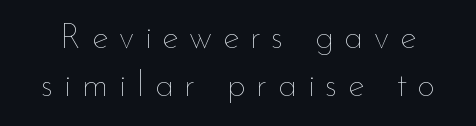
Q: Is the text bold? A: No.
Q: Is the text italic (slanted)? A: No, it is upright.
Q: Is the text underlined? A: No.
Q: Is the spacing between letters normal or unusually wide? A: Unusually wide.
Q: Is the spacing between lines tight, normal or loose? A: Normal.
Q: Width (condensed, normal, or wide)? A: Normal.
Q: Stroke contrast? A: Low.
Q: x-height? A: Small.
Q: Monospaced? A: No.
